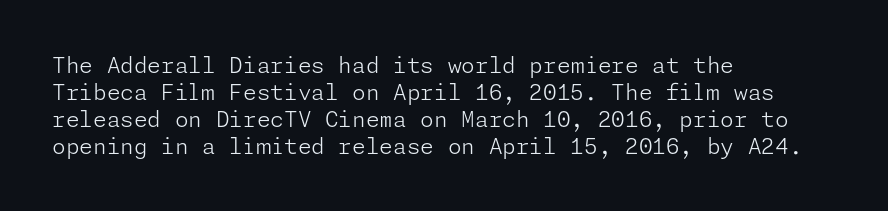
The image shows 22 px text type, upright; set left-aligned, line spacing 1.22x, normal letter spacing, not underlined.
